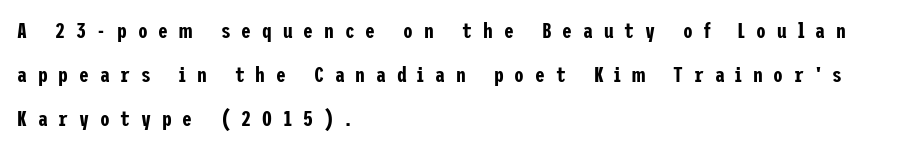
{"italic": "no", "underline": "no", "align": "left", "line_spacing": "loose", "line_spacing_ratio": 2.01, "letter_spacing": "wide", "letter_spacing_em": 0.49, "glyph_px": 22}
